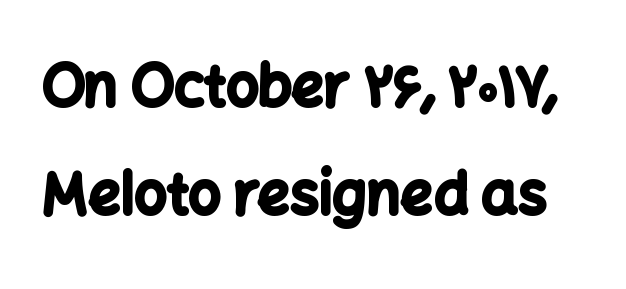
{"serif": "no", "italic": "no", "bold": "yes", "weight": "bold", "width": "normal", "stroke_contrast": "low", "x_height": "medium", "monospaced": "no", "underline": "no", "line_spacing": "loose", "line_spacing_ratio": 1.9, "letter_spacing": "normal", "letter_spacing_em": 0.0, "glyph_px": 57}
